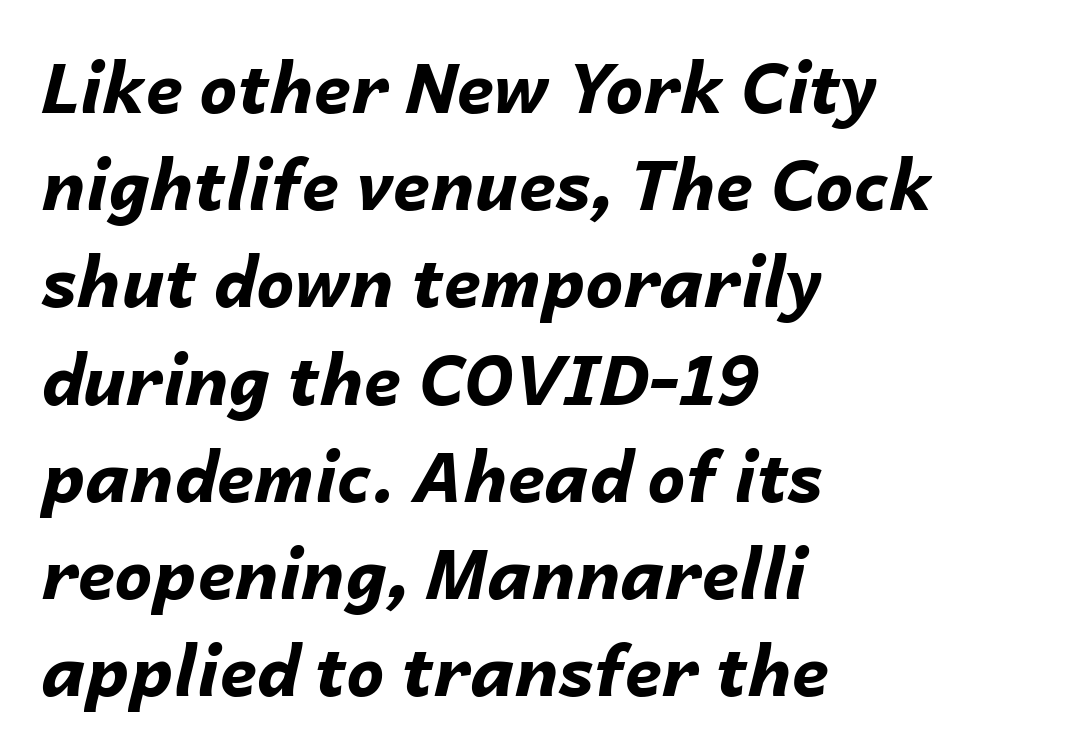
{"italic": "yes", "lean": "right", "slant_degrees": 14, "bold": "yes", "weight": "bold", "width": "normal", "stroke_contrast": "low", "x_height": "medium", "monospaced": "no", "underline": "no", "align": "left", "line_spacing": "normal", "line_spacing_ratio": 1.43, "letter_spacing": "normal", "letter_spacing_em": 0.0, "glyph_px": 68}
